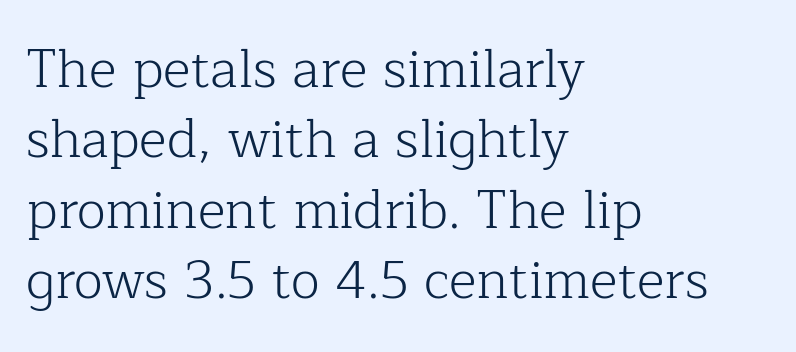
Q: Is the text bold? A: No.
Q: Is the text italic (slanted)? A: No, it is upright.
Q: Is the typeface a serif or a sans-serif typeface? A: Serif.
Q: Is the text underlined? A: No.
Q: How is the paragraph aligned? A: Left-aligned.
Q: Is the spacing between letters normal or unusually wide? A: Normal.
Q: Is the spacing between lines tight, normal or loose? A: Normal.
Q: Width (condensed, normal, or wide)? A: Normal.
Q: Stroke contrast? A: Low.
Q: x-height? A: Medium.
Q: Monospaced? A: No.
